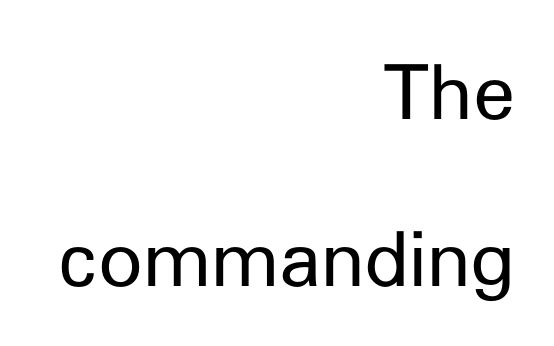
{"serif": "no", "italic": "no", "bold": "no", "weight": "regular", "width": "normal", "stroke_contrast": "low", "x_height": "medium", "monospaced": "no", "underline": "no", "align": "right", "line_spacing": "loose", "line_spacing_ratio": 2.2, "letter_spacing": "normal", "letter_spacing_em": 0.0, "glyph_px": 76}
